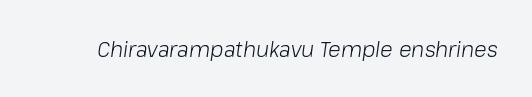
Q: Is the text bold? A: No.
Q: Is the text italic (slanted)? A: Yes, it leans right by about 8 degrees.
Q: Is the text underlined? A: No.
Q: Is the spacing between letters normal or unusually wide? A: Normal.
